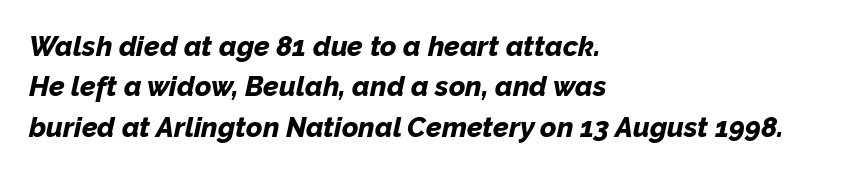
The image shows 28 px bold type, italic (leaning right); set left-aligned, normal line spacing (1.44x), normal letter spacing, not underlined; low stroke contrast and a medium x-height.
